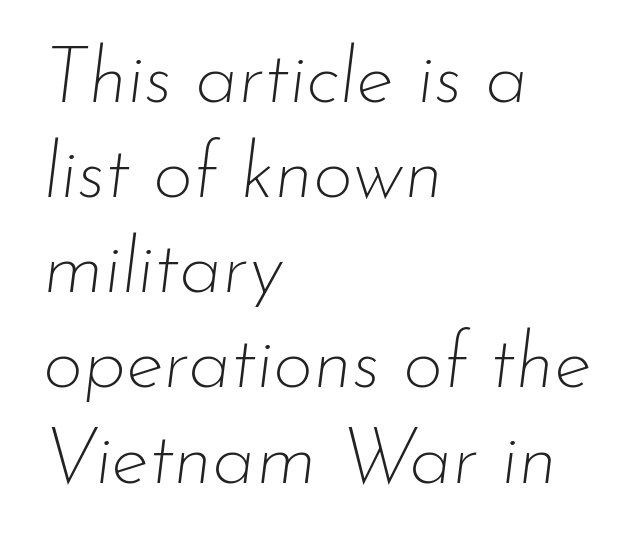
{"italic": "yes", "lean": "right", "slant_degrees": 7, "bold": "no", "weight": "thin", "width": "normal", "stroke_contrast": "low", "x_height": "small", "monospaced": "no", "underline": "no", "align": "left", "line_spacing_ratio": 1.22, "letter_spacing": "normal", "letter_spacing_em": 0.0, "glyph_px": 78}
